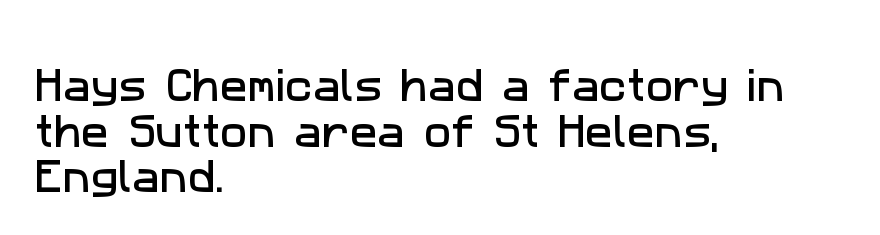
Line beginnings align vertically; line endings do not. Underlining? Definitely not there. No feet cap the strokes, marking this as sans-serif type. Letter spacing: default.
